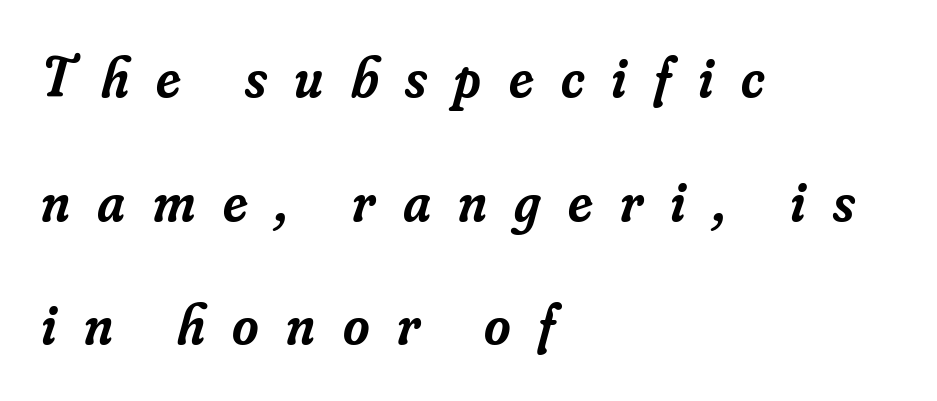
Yep, those are serifs on the letters. On the weight axis this lands at semibold, roughly 600. One-word summary of the alignment: left. This sample trades compactness for vertical openness between lines. Each letter keeps its own natural width here, so spacing adapts to shape.
